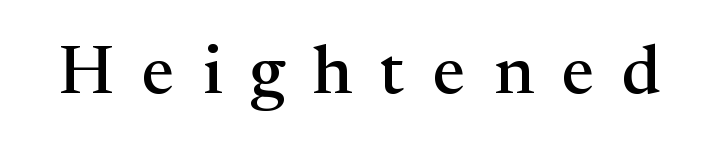
{"serif": "yes", "italic": "no", "width": "normal", "stroke_contrast": "medium", "x_height": "medium", "monospaced": "no", "underline": "no", "letter_spacing": "wide", "letter_spacing_em": 0.41, "glyph_px": 69}
